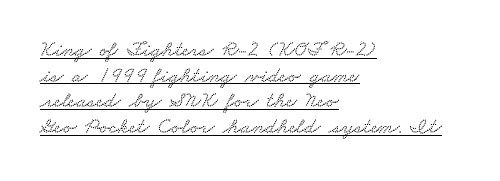
{"underline": "yes", "align": "left", "line_spacing_ratio": 1.17, "letter_spacing": "normal", "letter_spacing_em": 0.0, "glyph_px": 22}
